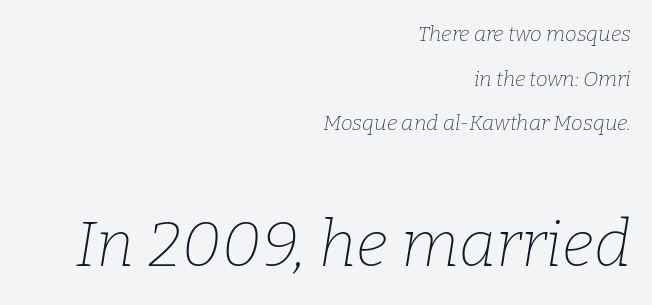
Q: Is the text bold? A: No.
Q: Is the text italic (slanted)? A: Yes, it leans right by about 9 degrees.
Q: Is the typeface a serif or a sans-serif typeface? A: Serif.
Q: Is the text underlined? A: No.
Q: How is the paragraph aligned? A: Right-aligned.
Q: Is the spacing between letters normal or unusually wide? A: Normal.
Q: Is the spacing between lines tight, normal or loose? A: Loose.
Q: Which block of text is set in a larger size, the first (top) or the second (bottom)? A: The second (bottom) one.
Q: Width (condensed, normal, or wide)? A: Normal.
Q: Stroke contrast? A: Low.
Q: x-height? A: Medium.
Q: Monospaced? A: No.
